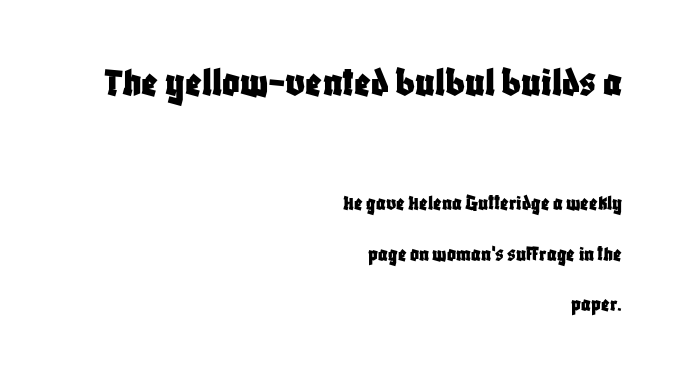
The image shows 43 px condensed sans-serif type, upright; set right-aligned, loose line spacing (2.31x), normal letter spacing, not underlined; the first (top) block is 1.95x larger; low stroke contrast and a large x-height.
